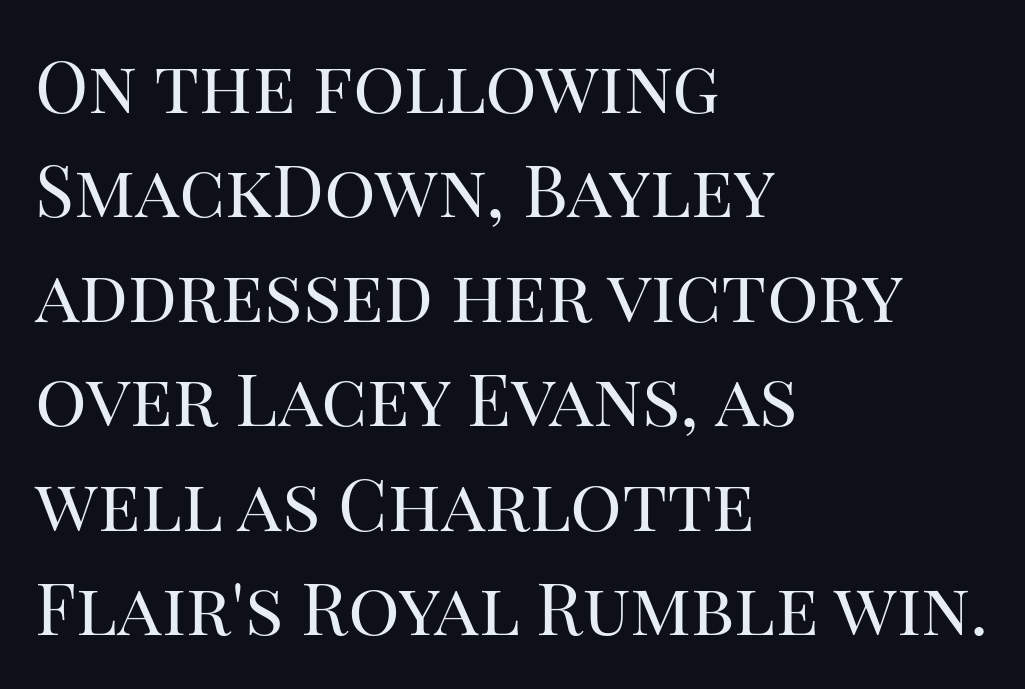
The image shows 72 px regular-weight serif type, upright; set left-aligned, normal line spacing (1.45x), normal letter spacing, not underlined; high stroke contrast and a large x-height.
